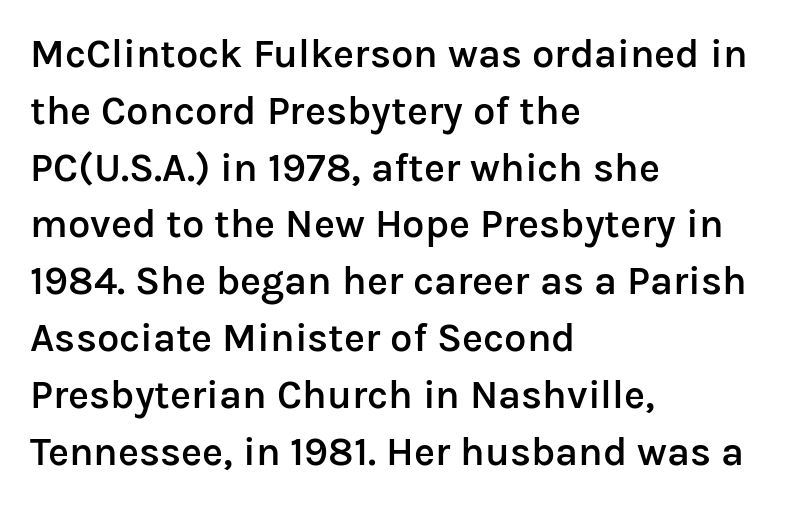
Q: Is the text bold? A: Semi-bold.
Q: Is the text italic (slanted)? A: No, it is upright.
Q: Is the typeface a serif or a sans-serif typeface? A: Sans-serif.
Q: Is the text underlined? A: No.
Q: How is the paragraph aligned? A: Left-aligned.
Q: Is the spacing between letters normal or unusually wide? A: Normal.
Q: Is the spacing between lines tight, normal or loose? A: Normal.
Q: Width (condensed, normal, or wide)? A: Normal.
Q: Stroke contrast? A: Low.
Q: x-height? A: Medium.
Q: Monospaced? A: No.
